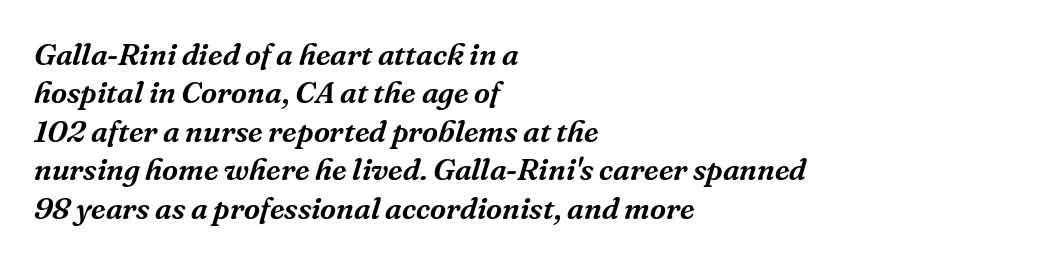
The image shows 31 px serif type, italic (leaning right); set left-aligned, line spacing 1.24x, normal letter spacing, not underlined; medium stroke contrast and a medium x-height.
